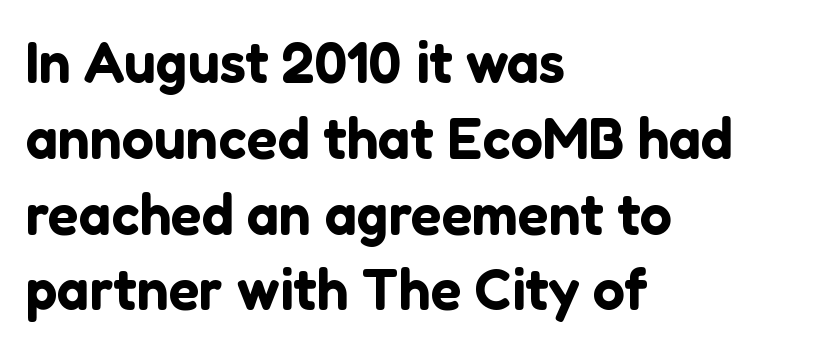
{"serif": "no", "italic": "no", "width": "normal", "stroke_contrast": "low", "x_height": "medium", "monospaced": "no", "underline": "no", "align": "left", "line_spacing": "normal", "line_spacing_ratio": 1.33, "letter_spacing": "normal", "letter_spacing_em": 0.0, "glyph_px": 57}
